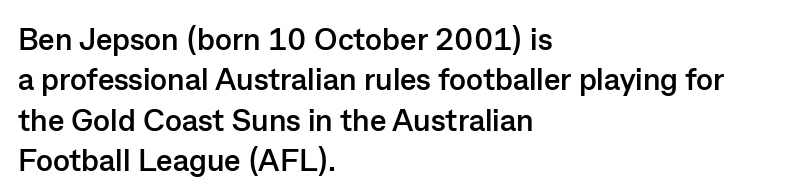
{"serif": "no", "italic": "no", "bold": "yes", "weight": "semibold", "width": "normal", "stroke_contrast": "low", "x_height": "medium", "monospaced": "no", "underline": "no", "align": "left", "line_spacing": "normal", "line_spacing_ratio": 1.3, "letter_spacing": "normal", "letter_spacing_em": 0.0, "glyph_px": 31}
